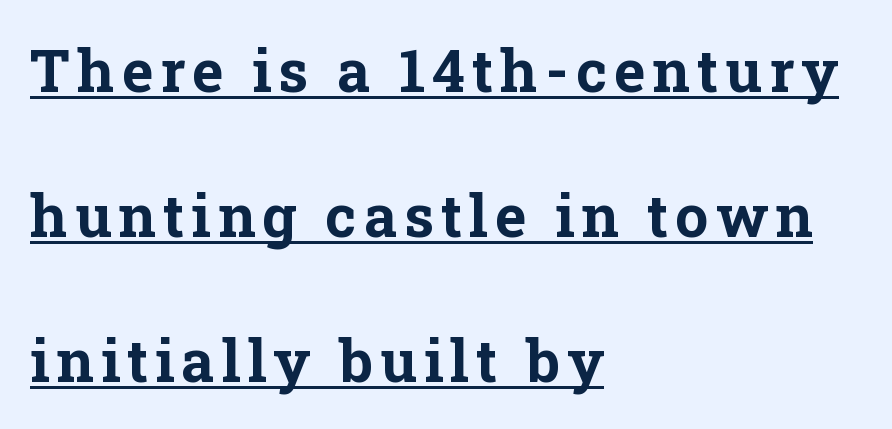
{"serif": "yes", "italic": "no", "bold": "yes", "weight": "bold", "width": "normal", "stroke_contrast": "low", "x_height": "medium", "monospaced": "no", "underline": "yes", "align": "left", "line_spacing": "loose", "line_spacing_ratio": 2.46, "glyph_px": 59}
